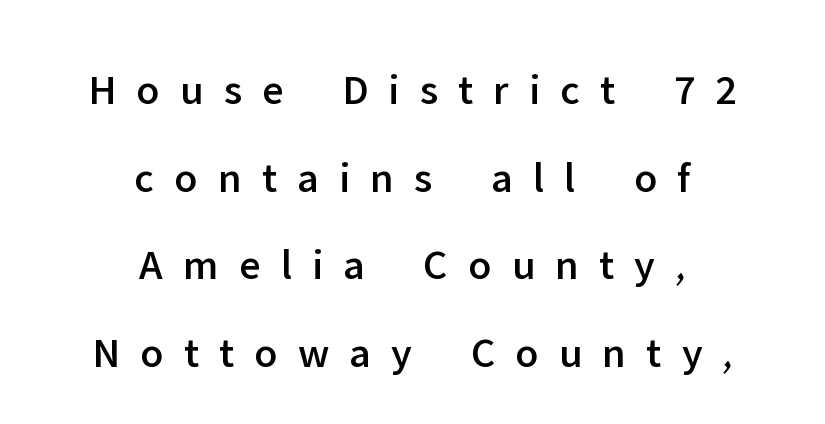
{"serif": "no", "italic": "no", "width": "normal", "stroke_contrast": "low", "x_height": "medium", "monospaced": "no", "underline": "no", "align": "center", "line_spacing": "loose", "line_spacing_ratio": 1.99, "letter_spacing": "wide", "letter_spacing_em": 0.46, "glyph_px": 44}
